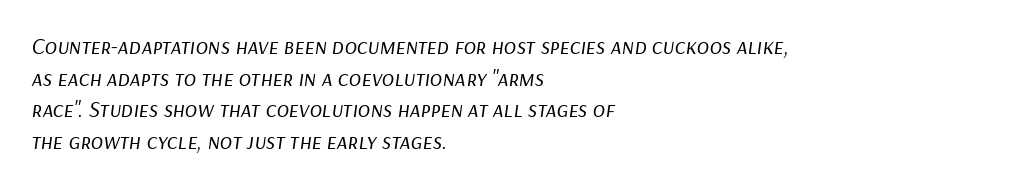
{"italic": "yes", "lean": "right", "slant_degrees": 9, "bold": "no", "underline": "no", "align": "left", "line_spacing": "normal", "line_spacing_ratio": 1.37, "letter_spacing": "normal", "letter_spacing_em": 0.0, "glyph_px": 23}
